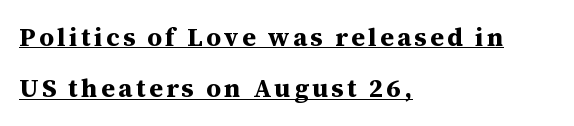
The image shows 26 px bold type, upright; set left-aligned, loose line spacing (1.98x), underlined.
